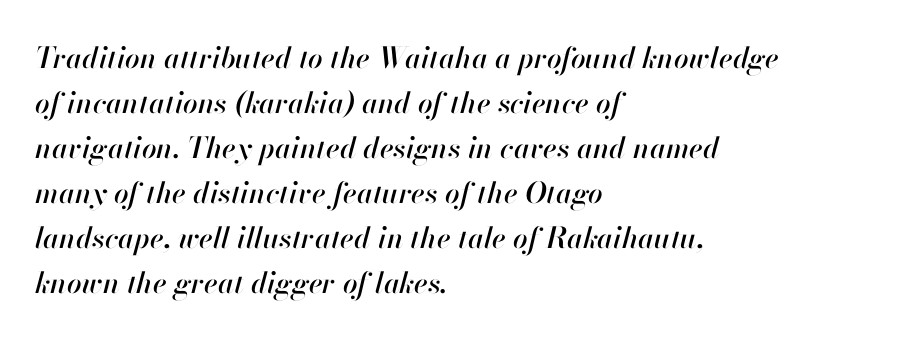
Does the leading feel generous? No, just average. The letterforms sit shoulder to shoulder at normal distance. The compositor pushed each line to the left boundary. Is this a fixed-width face? No — the glyphs have proportional, varying widths. Bare-footed words on every line.
